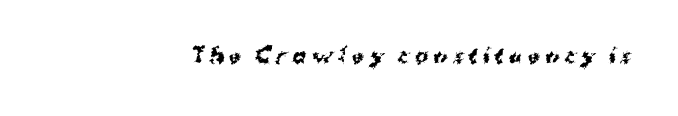
This is heavy type, rendered in bold. This rendering widens character spacing well past its baseline value. The specimen omits any rule beneath the text block's lines.
